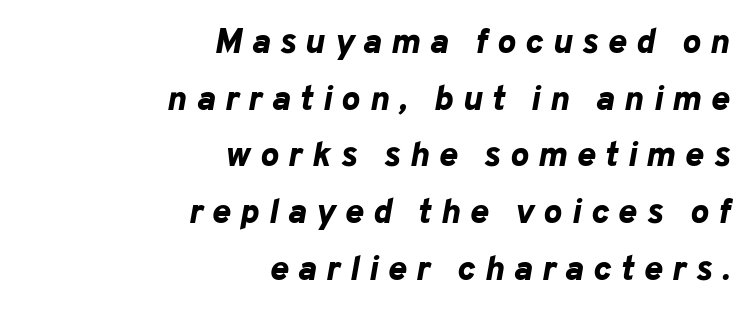
Q: Is the text bold? A: Yes.
Q: Is the text italic (slanted)? A: Yes, it leans right by about 10 degrees.
Q: Is the text underlined? A: No.
Q: How is the paragraph aligned? A: Right-aligned.
Q: Is the spacing between letters normal or unusually wide? A: Unusually wide.
Q: Is the spacing between lines tight, normal or loose? A: Normal.
Q: Width (condensed, normal, or wide)? A: Normal.
Q: Stroke contrast? A: Low.
Q: x-height? A: Medium.
Q: Monospaced? A: No.
